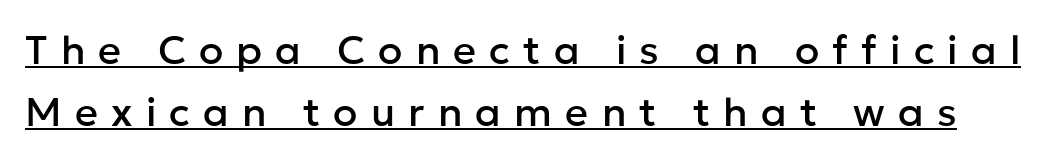
The image shows 40 px sans-serif type, upright; set normal line spacing (1.55x), unusually wide letter spacing (+0.33 em), underlined; low stroke contrast and a medium x-height.
